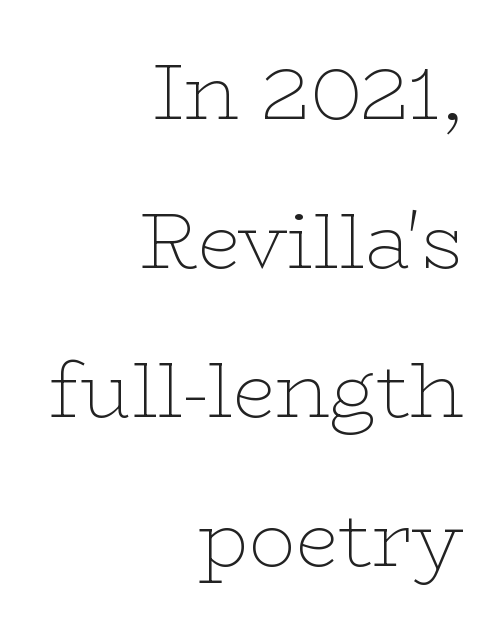
Reading down the block, your eye finds every line finishing at a fixed right position. This block would shrink considerably if given ordinary leading; it's expanded now. Compared with typical body copy, the letter spacing here is the same. The specimen reads as upright at a glance.
